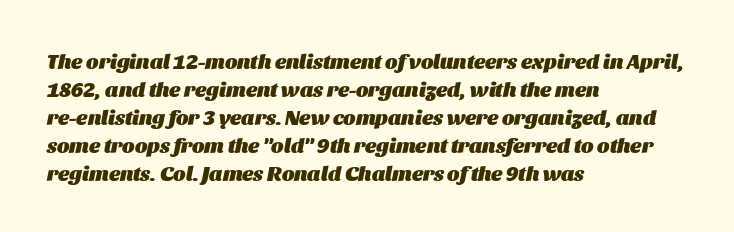
A classic flush-left, rag-right setting is used for this passage. These lines sit exactly where default settings would place them. What weight is shown? A full bold with thick strokes. Spacing between characters is what you'd get straight out of the box. The lettering tilts uniformly, giving the passage an italic look. Just letters on the line, the space beneath them empty.
